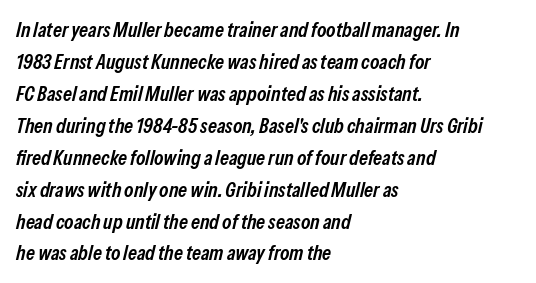
The image shows 21 px text type, italic (leaning right); set left-aligned, normal line spacing (1.52x), normal letter spacing, not underlined.
